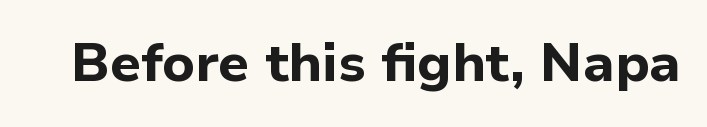
Stroke terminals: plain, sans-serif. Designer's note — italics off, roman on. Each letter keeps its own natural width here, so spacing adapts to shape. No word sits above an underline.
